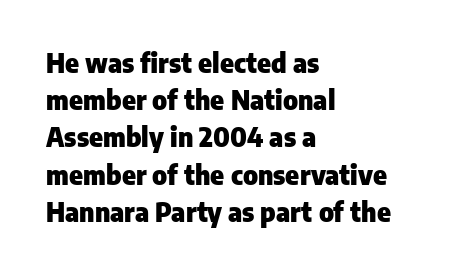
Notice how descenders clear the ascenders below comfortably — that's standard leading. Compared with an ordinary text face, these strokes are far heavier — a full bold. Compared with typical body copy, the letter spacing here is the same. Italic: no, the glyphs are upright roman. The rag falls on the right side of this text block. Descenders hang freely into open space.
